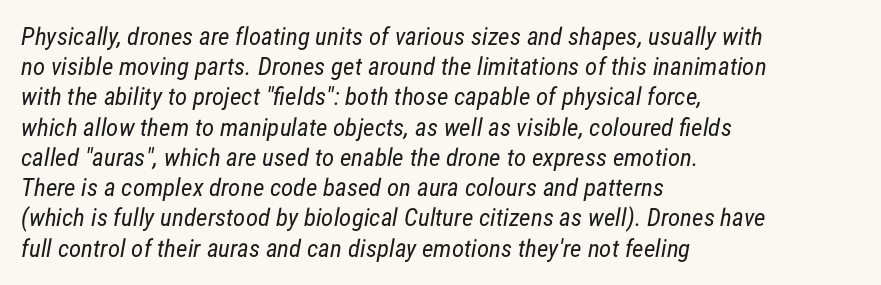
{"bold": "no", "underline": "no", "align": "left", "line_spacing_ratio": 1.21, "letter_spacing": "normal", "letter_spacing_em": 0.0, "glyph_px": 25}
